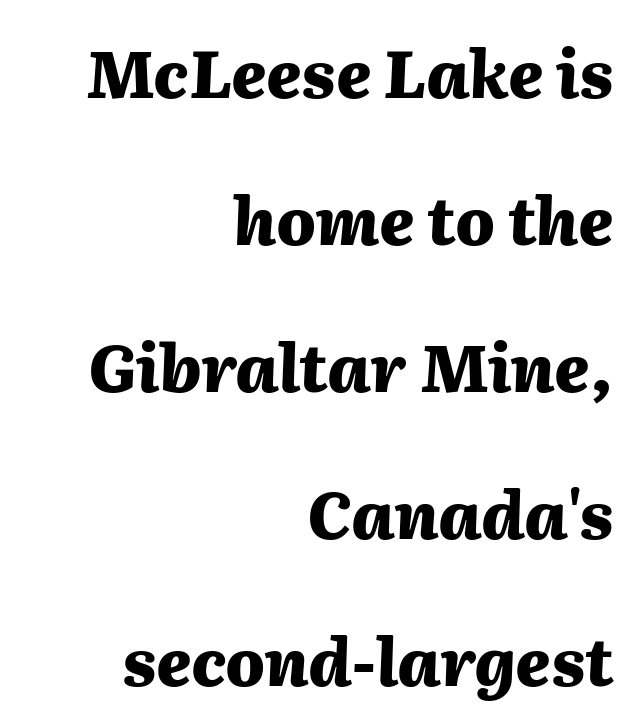
The strokes are fattened all the way to bold. Compared with a flush-left layout, this one pins lines to the opposite, right side. Is this a fixed-width face? No — the glyphs have proportional, varying widths. Just letters on the line, the space beneath them empty. When letters slant like this, we call the style italic. Observe the ordinary spacing: letters are neighbours, not strangers.
